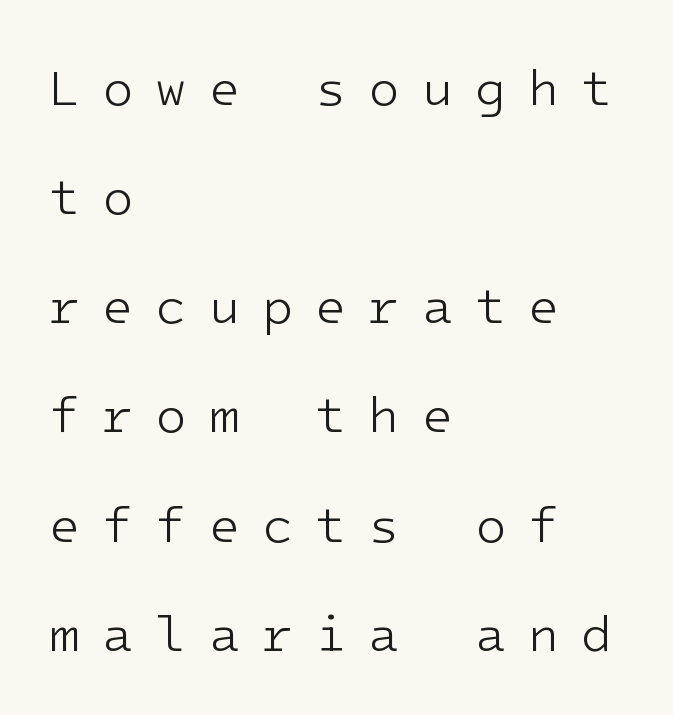
The image shows 51 px light sans-serif type, upright, monospaced; set left-aligned, loose line spacing (2.14x), unusually wide letter spacing (+0.43 em), not underlined; low stroke contrast and a medium x-height.
